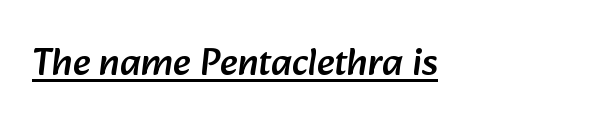
The image shows 39 px sans-serif type; set left-aligned, normal letter spacing, underlined; low stroke contrast and a medium x-height.
